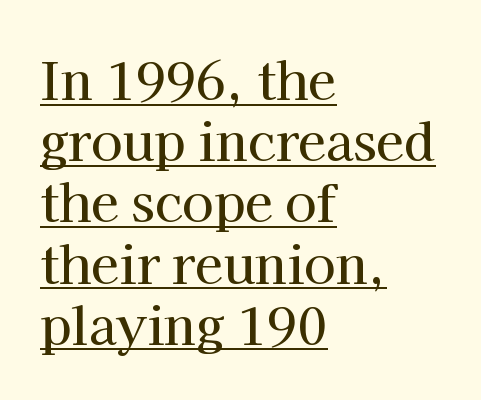
{"serif": "yes", "italic": "no", "width": "normal", "stroke_contrast": "high", "x_height": "medium", "monospaced": "no", "underline": "yes", "align": "left", "line_spacing_ratio": 1.2, "letter_spacing": "normal", "letter_spacing_em": 0.0, "glyph_px": 51}
